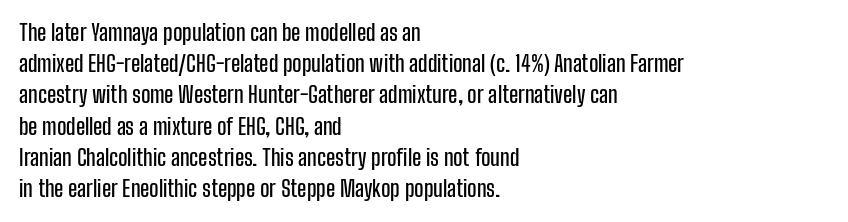
{"italic": "no", "underline": "no", "align": "left", "line_spacing": "normal", "line_spacing_ratio": 1.42, "letter_spacing": "normal", "letter_spacing_em": 0.0, "glyph_px": 22}
